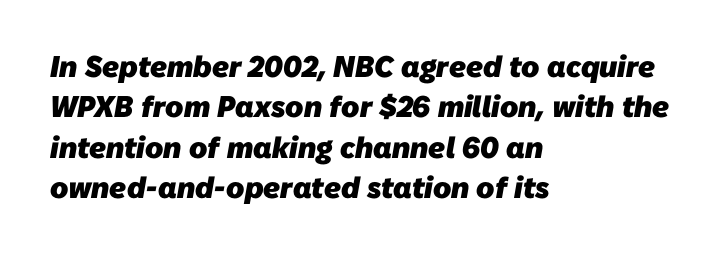
Q: Is the text bold? A: Yes.
Q: Is the typeface a serif or a sans-serif typeface? A: Sans-serif.
Q: Is the text underlined? A: No.
Q: How is the paragraph aligned? A: Left-aligned.
Q: Is the spacing between letters normal or unusually wide? A: Normal.
Q: Is the spacing between lines tight, normal or loose? A: Normal.
Q: Width (condensed, normal, or wide)? A: Normal.
Q: Stroke contrast? A: Low.
Q: x-height? A: Medium.
Q: Monospaced? A: No.
